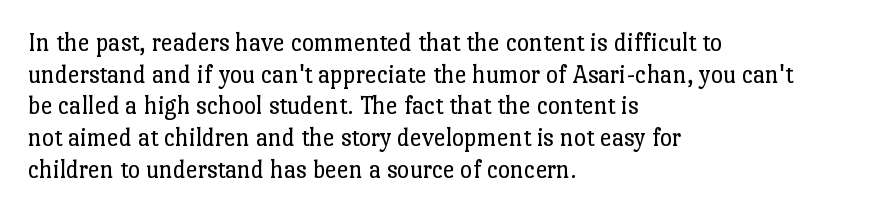
The image shows 26 px text type, upright; set left-aligned, line spacing 1.22x, normal letter spacing, not underlined.
